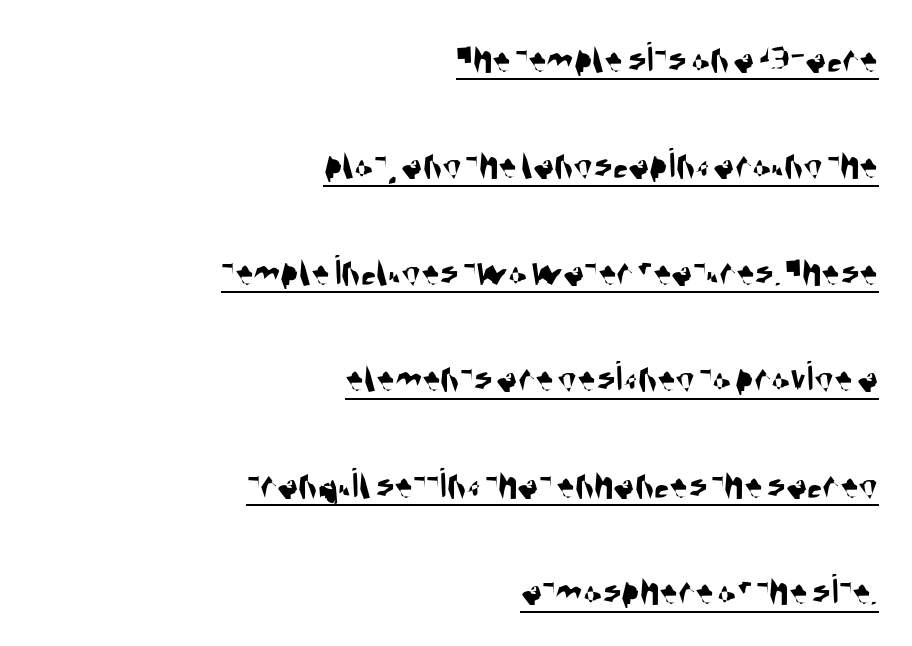
The image shows 44 px condensed sans-serif type; set right-aligned, loose line spacing (2.42x), normal letter spacing, underlined; medium stroke contrast and a large x-height.
